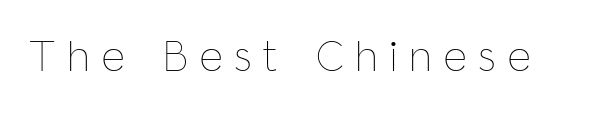
Tracking value appears strongly positive — letters spread wide. Quick note: not italic, upright. Spacing verdict: proportional, widths tailored to each character. Think standard paragraph weight, or any step lighter than that.
